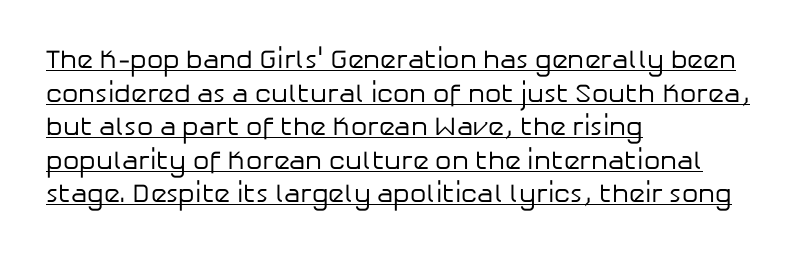
Unbolded letterforms with no extra heft. Inter-character spacing is left at the font's built-in metrics. Notice how the stems are strictly vertical — no italics here. Students, observe the line beneath the letters — that is underlining. Interline gaps are of average width in this sample. The paragraph has a hard left edge and a soft right edge.
